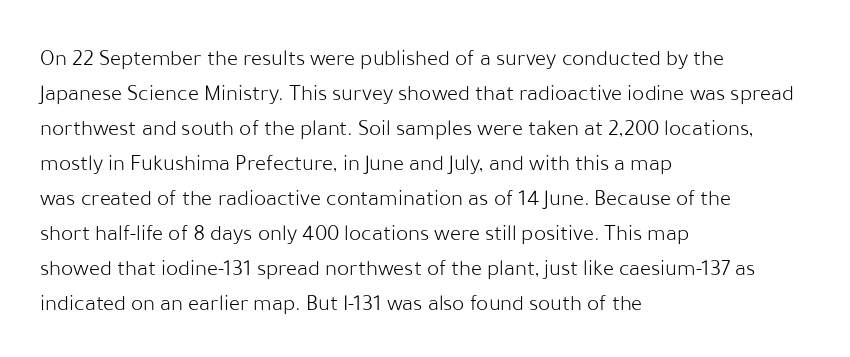
The image shows 23 px text type, upright; set left-aligned, normal line spacing (1.52x), normal letter spacing, not underlined.
